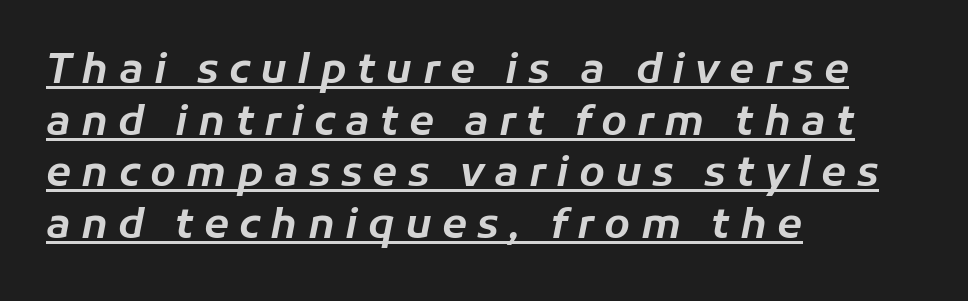
{"italic": "yes", "lean": "right", "slant_degrees": 11, "width": "normal", "stroke_contrast": "low", "x_height": "medium", "monospaced": "no", "underline": "yes", "align": "left", "line_spacing": "normal", "line_spacing_ratio": 1.26, "letter_spacing": "wide", "letter_spacing_em": 0.25, "glyph_px": 41}
